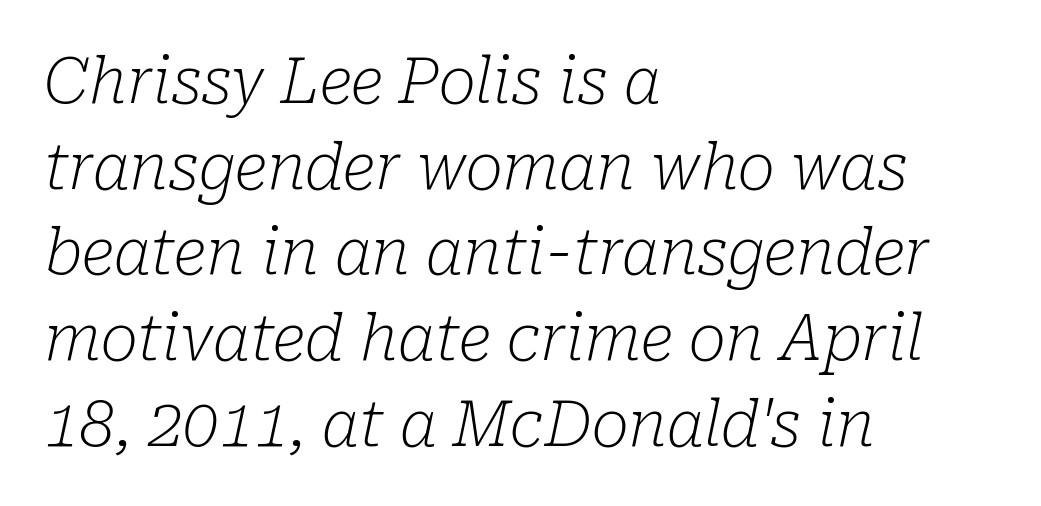
Leading matches the norm, producing a regular column. Spacing verdict: proportional, widths tailored to each character. The foot of each line stays bare and open. The typesetter chose a ragged-right arrangement here. Notice how the stems are inclined rather than vertical — that's the hallmark of italics.
